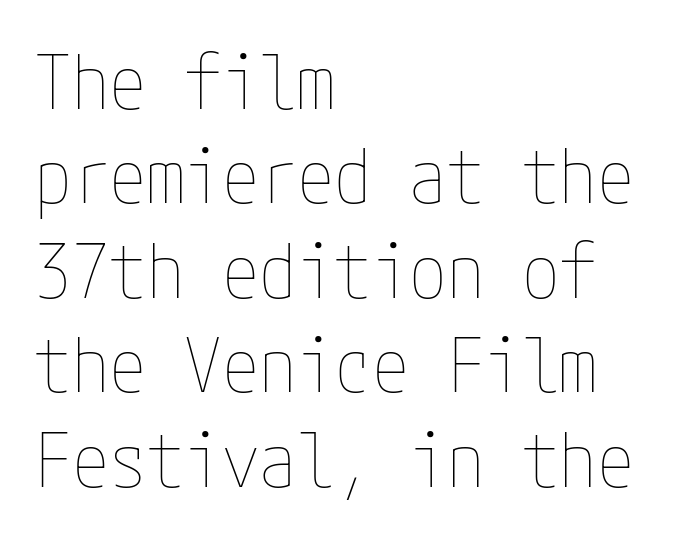
{"italic": "no", "bold": "no", "weight": "thin", "width": "condensed", "stroke_contrast": "low", "x_height": "medium", "underline": "no", "align": "left", "line_spacing": "normal", "line_spacing_ratio": 1.26, "letter_spacing": "normal", "letter_spacing_em": 0.0, "glyph_px": 75}
